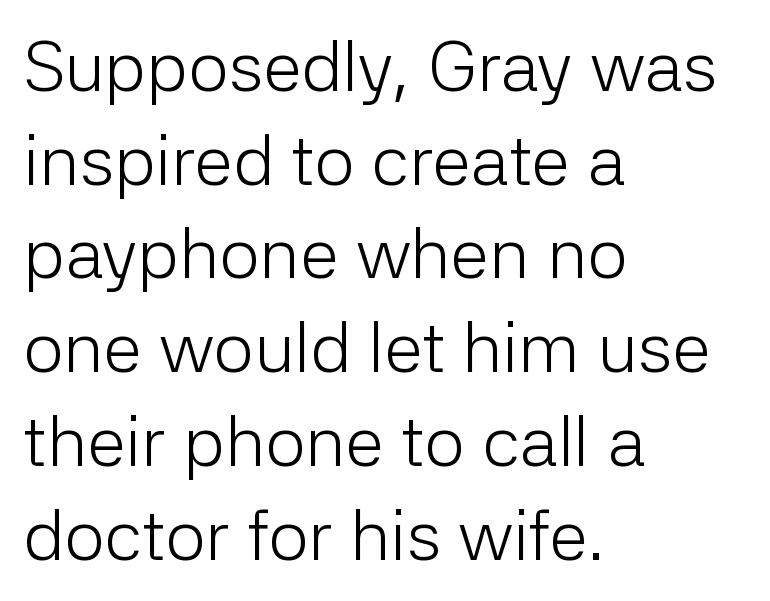
Q: Is the text bold? A: No.
Q: Is the text italic (slanted)? A: No, it is upright.
Q: Is the typeface a serif or a sans-serif typeface? A: Sans-serif.
Q: Is the text underlined? A: No.
Q: How is the paragraph aligned? A: Left-aligned.
Q: Is the spacing between letters normal or unusually wide? A: Normal.
Q: Is the spacing between lines tight, normal or loose? A: Normal.
Q: Width (condensed, normal, or wide)? A: Normal.
Q: Stroke contrast? A: Low.
Q: x-height? A: Medium.
Q: Monospaced? A: No.
